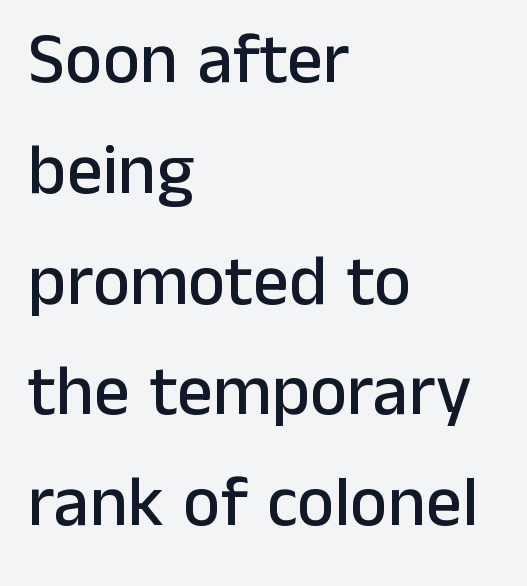
{"serif": "no", "italic": "no", "width": "normal", "stroke_contrast": "low", "x_height": "medium", "monospaced": "no", "underline": "no", "align": "left", "line_spacing": "normal", "line_spacing_ratio": 1.56, "letter_spacing": "normal", "letter_spacing_em": 0.0, "glyph_px": 71}
